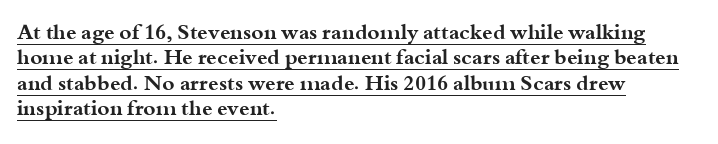
Strokes here are thick enough to call this a true bold. Underlined type. All the whitespace from short lines collects on the right. The passage shown has conventional tracking throughout. Upright lettering throughout.
